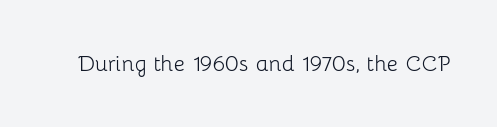
Q: Is the text bold? A: No.
Q: Is the text italic (slanted)? A: No, it is upright.
Q: Is the text underlined? A: No.
Q: Is the spacing between letters normal or unusually wide? A: Normal.
